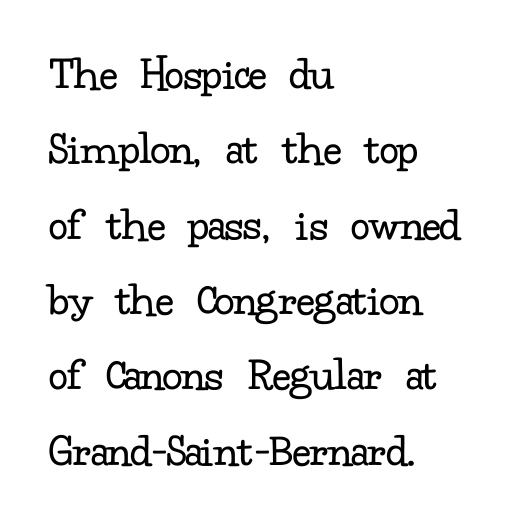
{"serif": "yes", "italic": "no", "bold": "no", "weight": "regular", "width": "normal", "stroke_contrast": "low", "x_height": "small", "monospaced": "no", "underline": "no", "align": "left", "line_spacing": "normal", "line_spacing_ratio": 1.57, "letter_spacing": "normal", "letter_spacing_em": 0.0, "glyph_px": 48}
